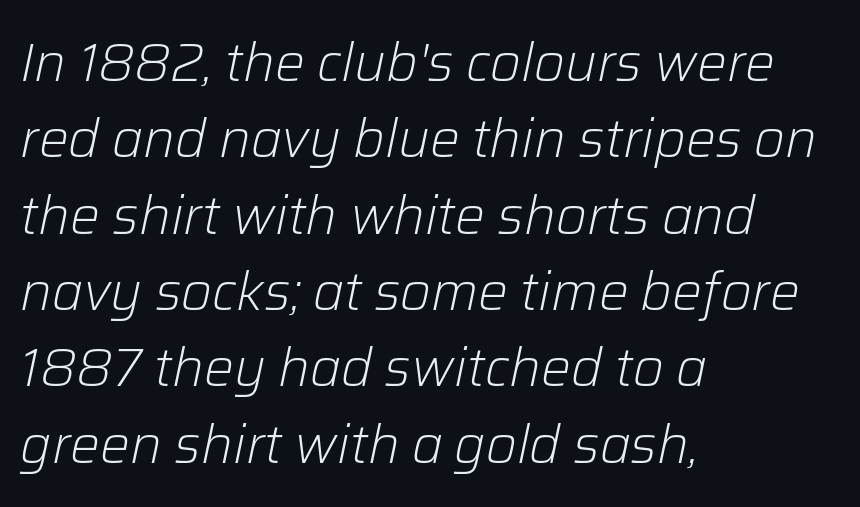
The image shows 53 px light type, italic (leaning right); set left-aligned, normal line spacing (1.44x), normal letter spacing, not underlined; low stroke contrast and a medium x-height.
